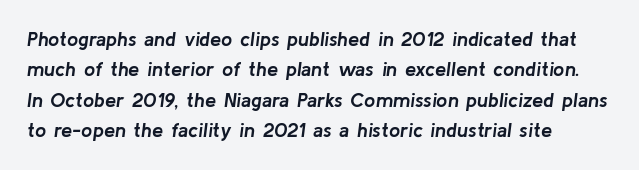
Casual observation: everything's shoved over to the left. The rows are spaced the way most documents space them. An italicized treatment has been applied to the whole sample. Only glyphs here, with clear space below each row. The type is set solid horizontally, with unmodified tracking. The glyphs have the mass of a bold cut.
